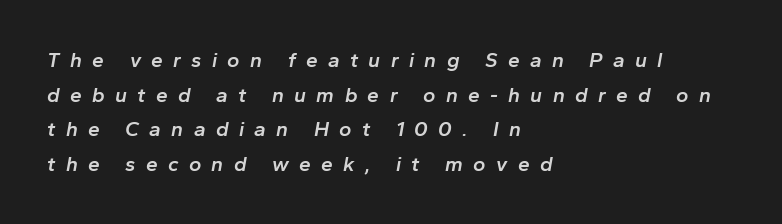
The image shows 21 px text type, italic (leaning right); set left-aligned, normal line spacing (1.65x), unusually wide letter spacing (+0.49 em), not underlined.
